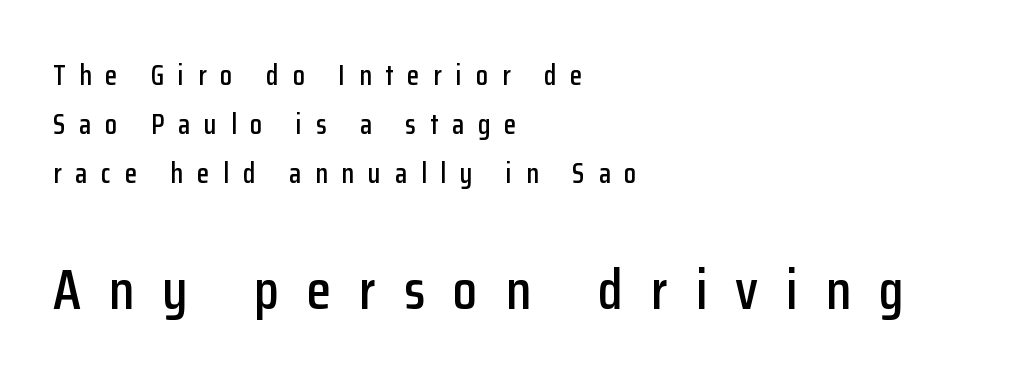
{"serif": "no", "italic": "no", "width": "condensed", "stroke_contrast": "low", "x_height": "medium", "monospaced": "no", "underline": "no", "align": "left", "line_spacing_ratio": 1.75, "letter_spacing": "wide", "letter_spacing_em": 0.5, "larger_block": "second", "size_ratio": 2.0, "glyph_px": 56}
